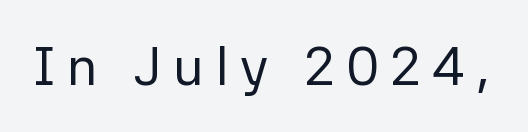
Words float on clear page, feet unadorned. The face used here is proportionally spaced, like ordinary book or web type. Unbolded letterforms with no extra heft. Short note: letters widely spaced.
